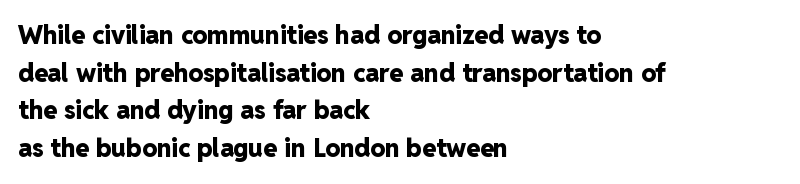
Q: Is the text bold? A: Yes.
Q: Is the text italic (slanted)? A: No, it is upright.
Q: Is the text underlined? A: No.
Q: How is the paragraph aligned? A: Left-aligned.
Q: Is the spacing between letters normal or unusually wide? A: Normal.
Q: Is the spacing between lines tight, normal or loose? A: Normal.
